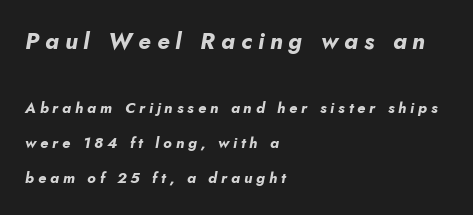
The image shows 23 px bold type, italic (leaning right); set left-aligned, loose line spacing (2.34x), unusually wide letter spacing (+0.26 em), not underlined; the first (top) block is 1.53x larger.
